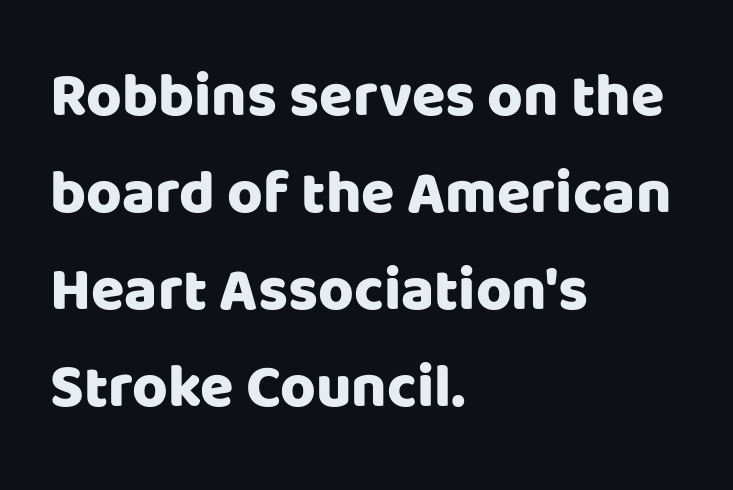
The image shows 61 px sans-serif type, upright; set left-aligned, normal line spacing (1.59x), normal letter spacing, not underlined; low stroke contrast and a large x-height.
